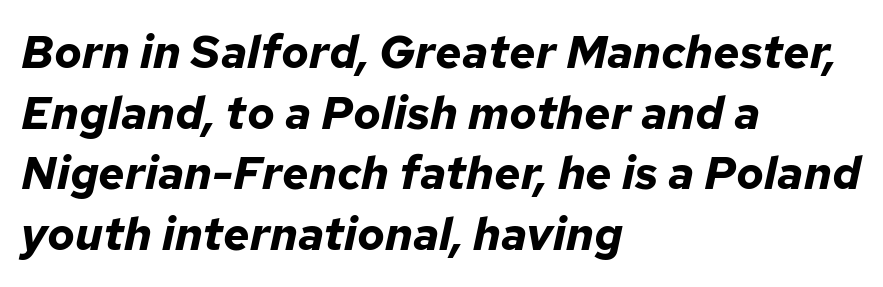
{"italic": "yes", "lean": "right", "slant_degrees": 12, "bold": "yes", "weight": "bold", "width": "normal", "stroke_contrast": "low", "x_height": "medium", "monospaced": "no", "underline": "no", "align": "left", "line_spacing": "normal", "line_spacing_ratio": 1.32, "letter_spacing": "normal", "letter_spacing_em": 0.0, "glyph_px": 46}
